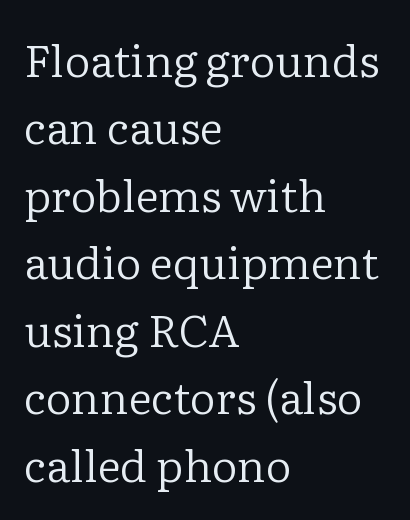
Q: Is the text bold? A: No.
Q: Is the text italic (slanted)? A: No, it is upright.
Q: Is the typeface a serif or a sans-serif typeface? A: Serif.
Q: Is the text underlined? A: No.
Q: How is the paragraph aligned? A: Left-aligned.
Q: Is the spacing between letters normal or unusually wide? A: Normal.
Q: Is the spacing between lines tight, normal or loose? A: Normal.
Q: Width (condensed, normal, or wide)? A: Normal.
Q: Stroke contrast? A: Low.
Q: x-height? A: Medium.
Q: Monospaced? A: No.
